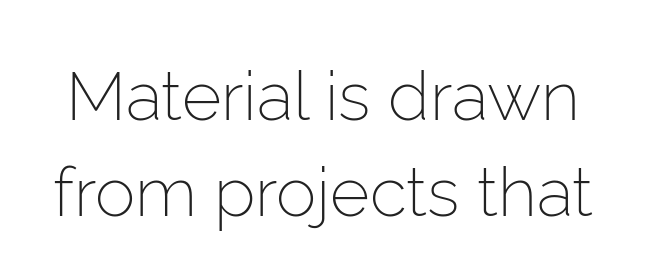
{"serif": "no", "italic": "no", "bold": "no", "weight": "light", "width": "normal", "stroke_contrast": "low", "x_height": "medium", "monospaced": "no", "underline": "no", "line_spacing": "normal", "line_spacing_ratio": 1.41, "letter_spacing": "normal", "letter_spacing_em": 0.0, "glyph_px": 68}
